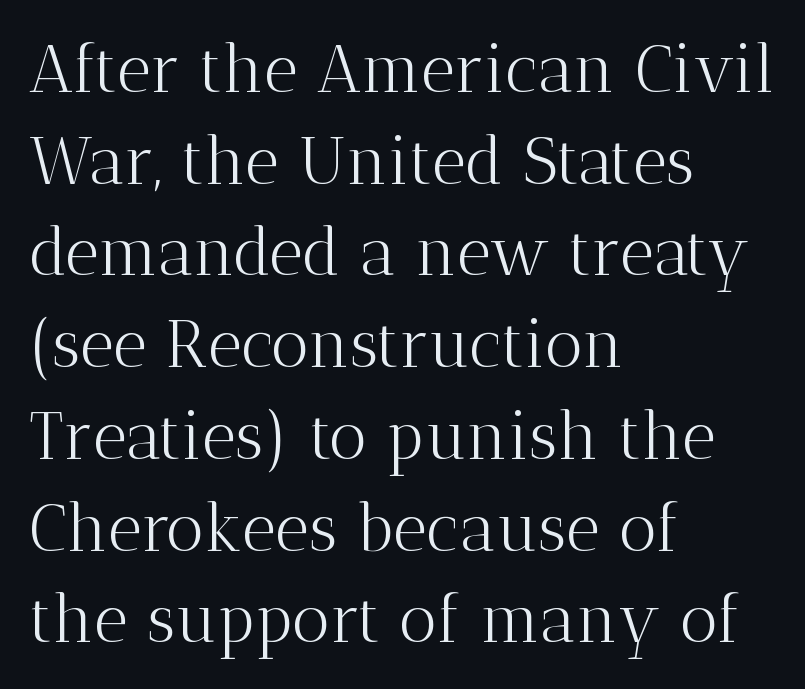
The image shows 66 px light serif type, upright; set left-aligned, normal line spacing (1.39x), normal letter spacing, not underlined; medium stroke contrast and a medium x-height.
